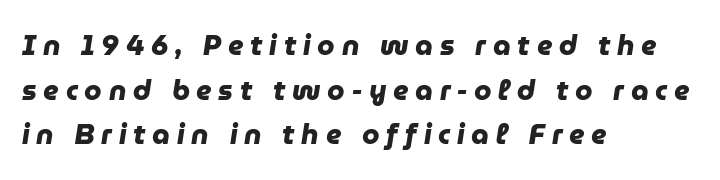
Does the type have serifs? No, each stem ends abruptly. A typesetter would call this proportional, since set widths differ per character. Descender tails drop into unmarked territory. Loose tracking; the words dissolve into strings of separated letters.
